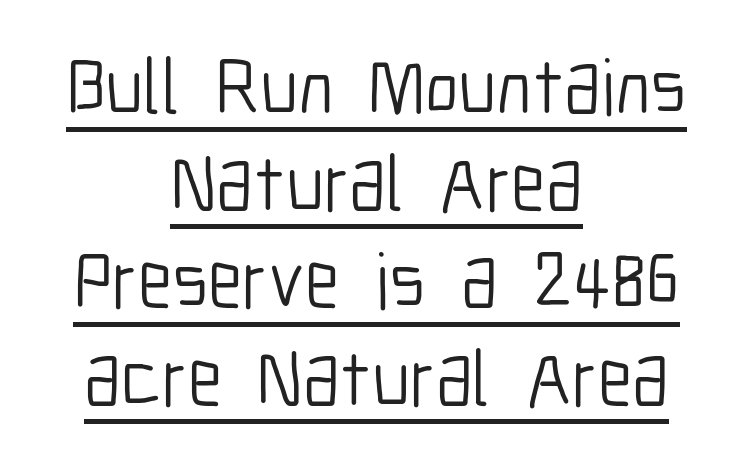
{"serif": "no", "italic": "no", "bold": "no", "weight": "light", "width": "condensed", "stroke_contrast": "low", "x_height": "medium", "monospaced": "no", "underline": "yes", "align": "center", "line_spacing_ratio": 1.23, "letter_spacing": "normal", "letter_spacing_em": 0.0, "glyph_px": 79}
